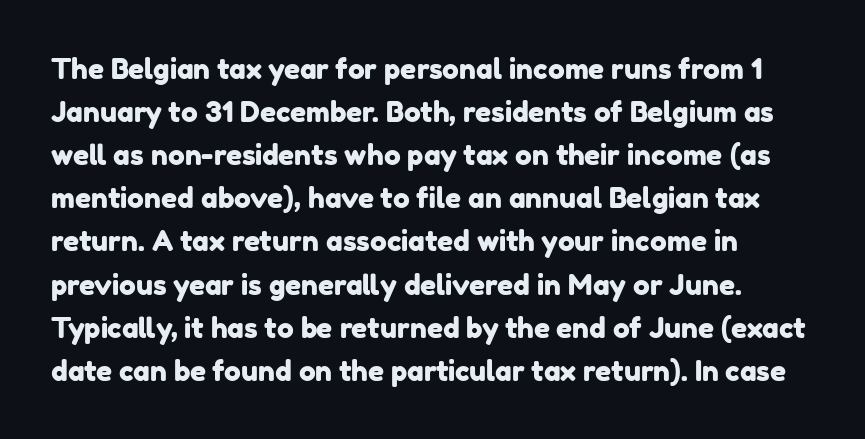
{"serif": "no", "width": "normal", "stroke_contrast": "low", "x_height": "medium", "monospaced": "no", "underline": "no", "line_spacing": "normal", "line_spacing_ratio": 1.54, "letter_spacing": "normal", "letter_spacing_em": 0.0, "glyph_px": 28}
